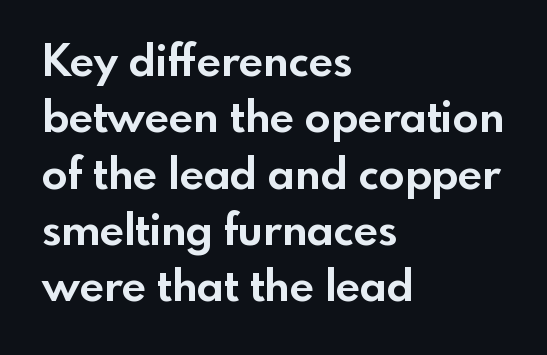
Q: Is the text bold? A: Yes.
Q: Is the text italic (slanted)? A: No, it is upright.
Q: Is the typeface a serif or a sans-serif typeface? A: Sans-serif.
Q: Is the text underlined? A: No.
Q: How is the paragraph aligned? A: Left-aligned.
Q: Is the spacing between letters normal or unusually wide? A: Normal.
Q: Is the spacing between lines tight, normal or loose? A: Normal.
Q: Width (condensed, normal, or wide)? A: Normal.
Q: x-height? A: Small.
Q: Monospaced? A: No.
